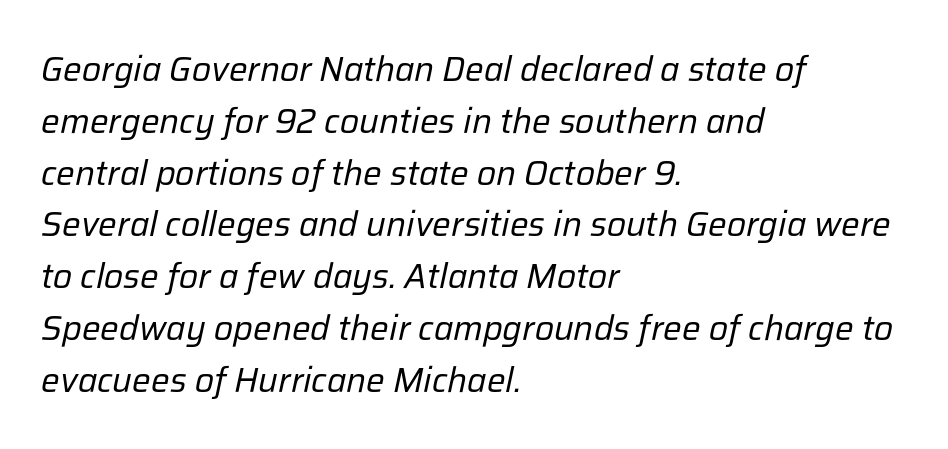
The image shows 35 px regular-weight type, italic (leaning right); set left-aligned, normal line spacing (1.48x), normal letter spacing, not underlined; low stroke contrast and a medium x-height.
